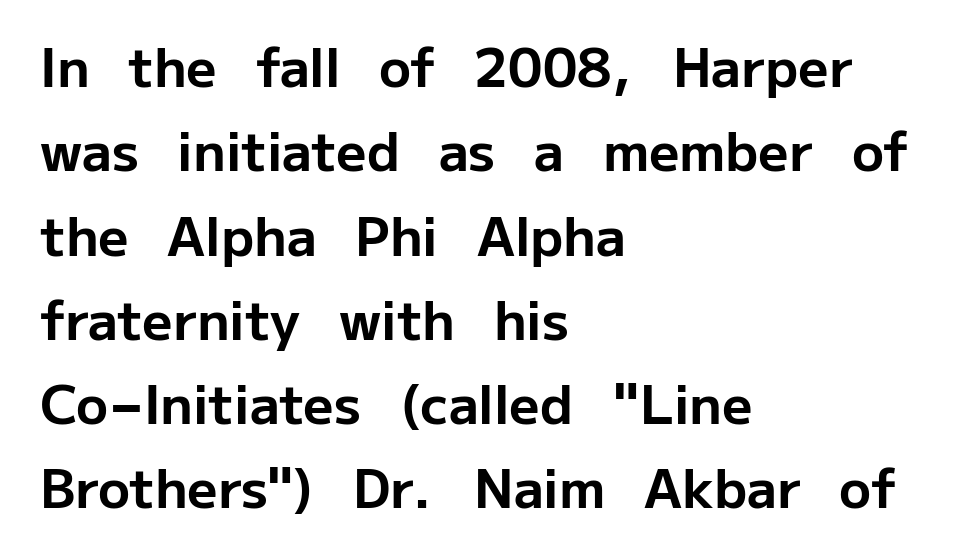
The image shows 53 px bold sans-serif type, upright; set left-aligned, normal line spacing (1.59x), normal letter spacing, not underlined; low stroke contrast and a medium x-height.
